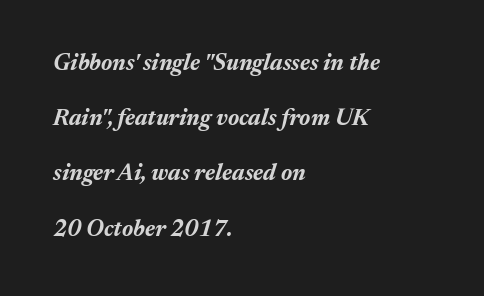
Q: Is the text bold? A: Yes.
Q: Is the text italic (slanted)? A: Yes, it leans right by about 17 degrees.
Q: Is the text underlined? A: No.
Q: How is the paragraph aligned? A: Left-aligned.
Q: Is the spacing between letters normal or unusually wide? A: Normal.
Q: Is the spacing between lines tight, normal or loose? A: Loose.
